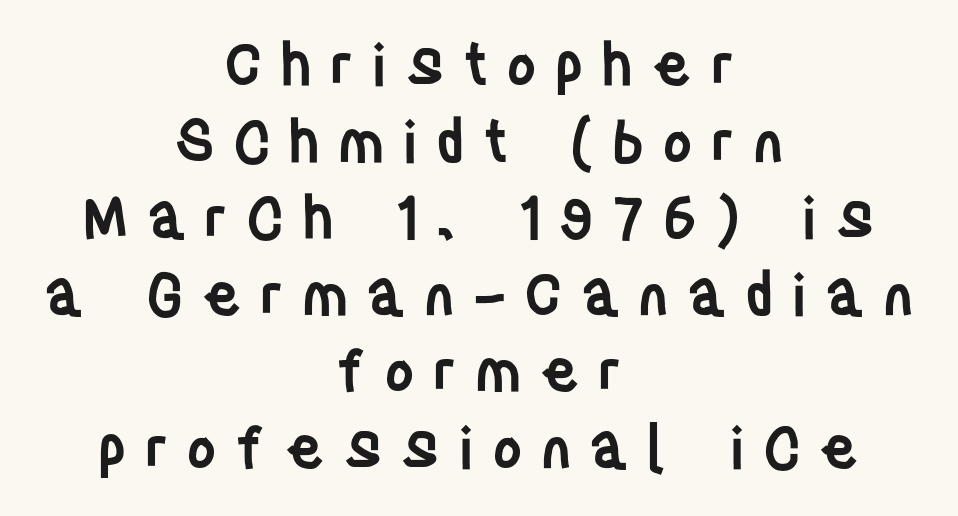
The image shows 58 px semibold, condensed sans-serif type, upright; set centered, normal line spacing (1.32x), unusually wide letter spacing (+0.31 em), not underlined; low stroke contrast and a large x-height.
